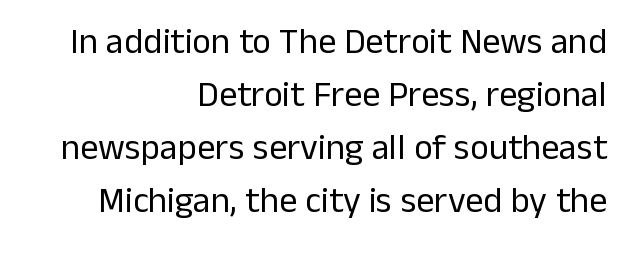
{"serif": "no", "italic": "no", "bold": "no", "weight": "regular", "width": "normal", "stroke_contrast": "low", "x_height": "medium", "monospaced": "no", "underline": "no", "align": "right", "line_spacing": "normal", "line_spacing_ratio": 1.47, "letter_spacing": "normal", "letter_spacing_em": 0.0, "glyph_px": 36}
